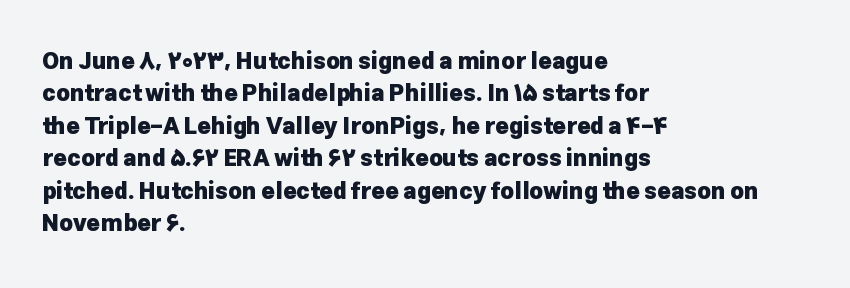
{"italic": "no", "bold": "yes", "underline": "no", "align": "left", "line_spacing": "normal", "line_spacing_ratio": 1.41, "letter_spacing": "normal", "letter_spacing_em": 0.0, "glyph_px": 23}
